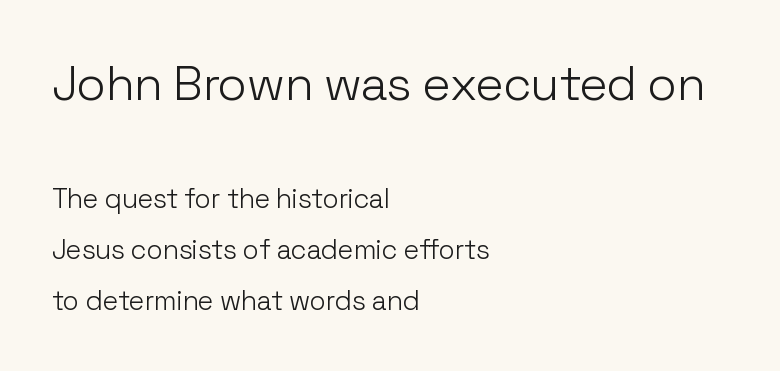
{"serif": "no", "italic": "no", "bold": "no", "weight": "light", "width": "normal", "stroke_contrast": "low", "x_height": "medium", "monospaced": "no", "underline": "no", "align": "left", "line_spacing_ratio": 1.89, "letter_spacing": "normal", "letter_spacing_em": 0.0, "larger_block": "first", "size_ratio": 1.78, "glyph_px": 48}
